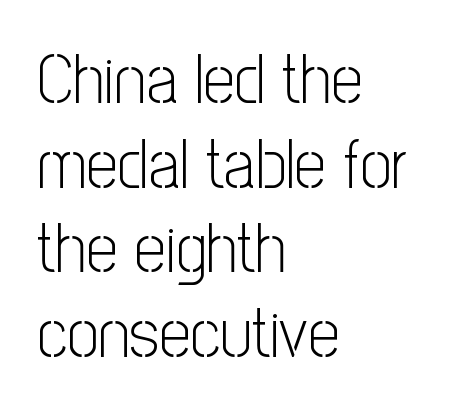
Character widths vary here, with narrow letters taking less room than wide ones. The words here are not underlined. This is roman type, the default non-slanted kind. Tracking here is standard; glyphs follow each other at the usual distance. Typeset ragged right — the left edge is the straight one.
